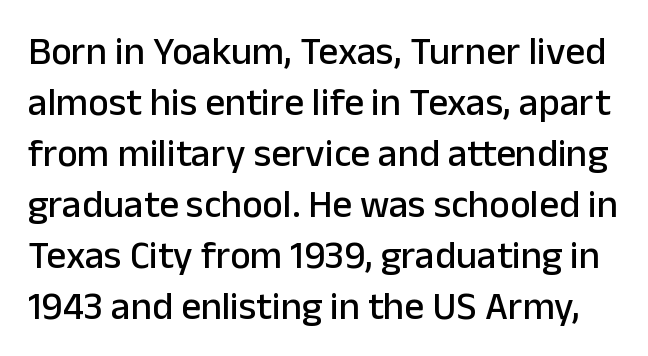
The image shows 39 px sans-serif type, upright; set normal line spacing (1.31x), normal letter spacing, not underlined; low stroke contrast and a medium x-height.
